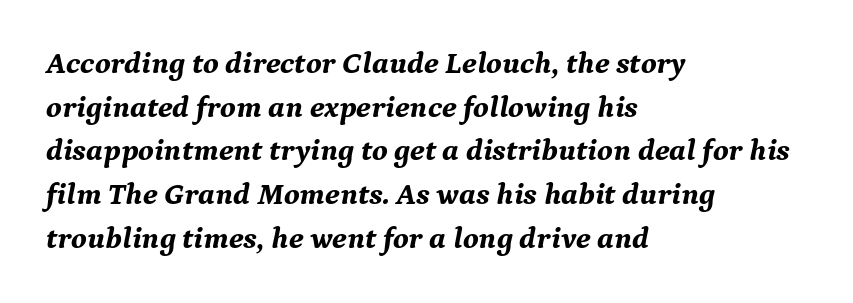
{"serif": "yes", "italic": "yes", "lean": "right", "slant_degrees": 9, "bold": "yes", "weight": "bold", "width": "normal", "stroke_contrast": "medium", "x_height": "medium", "monospaced": "no", "underline": "no", "align": "left", "line_spacing": "normal", "line_spacing_ratio": 1.41, "letter_spacing": "normal", "letter_spacing_em": 0.0, "glyph_px": 31}
